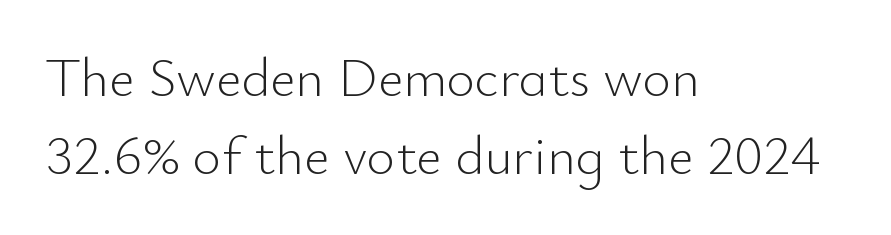
{"serif": "no", "italic": "no", "bold": "no", "weight": "light", "width": "normal", "stroke_contrast": "low", "x_height": "small", "monospaced": "no", "underline": "no", "align": "left", "line_spacing": "normal", "line_spacing_ratio": 1.41, "letter_spacing": "normal", "letter_spacing_em": 0.0, "glyph_px": 55}
